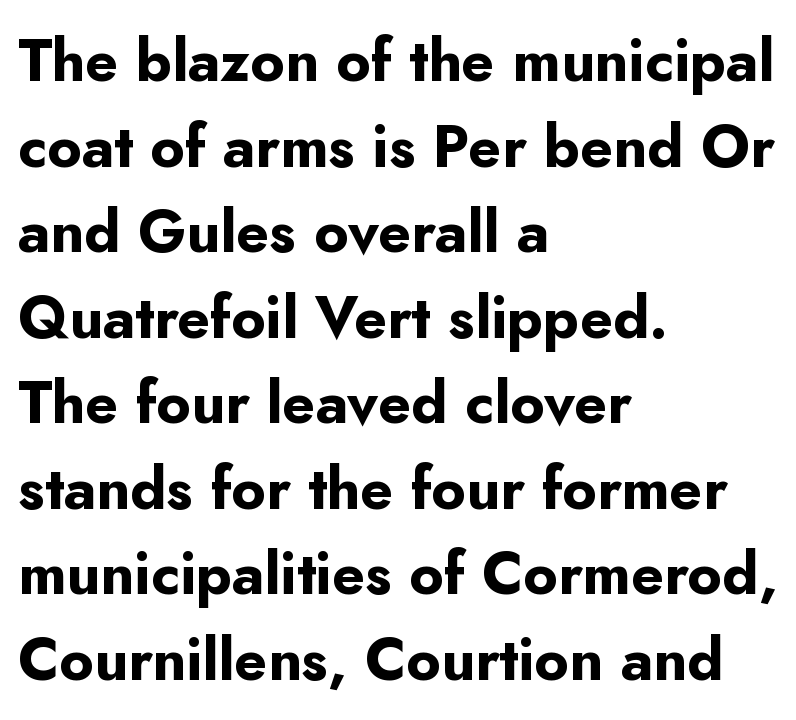
You could not count columns in this text — the font is proportionally spaced. Line spacing here is normal. A sans-serif font was chosen for this passage. Compared with a centered layout, this one pins lines to the left instead.
